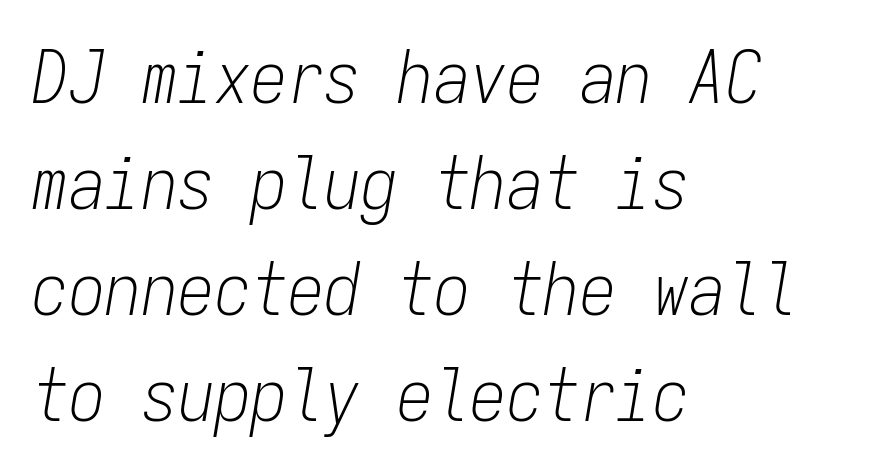
The image shows 73 px light, condensed type, italic (leaning right), monospaced; set left-aligned, normal line spacing (1.45x), normal letter spacing, not underlined; low stroke contrast and a medium x-height.
